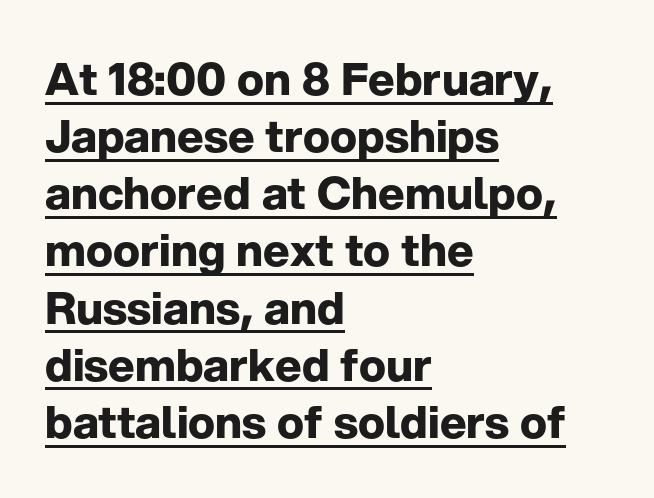
{"serif": "no", "italic": "no", "bold": "yes", "weight": "bold", "width": "normal", "stroke_contrast": "low", "x_height": "medium", "monospaced": "no", "underline": "yes", "align": "left", "line_spacing": "normal", "line_spacing_ratio": 1.27, "letter_spacing": "normal", "letter_spacing_em": 0.0, "glyph_px": 45}
